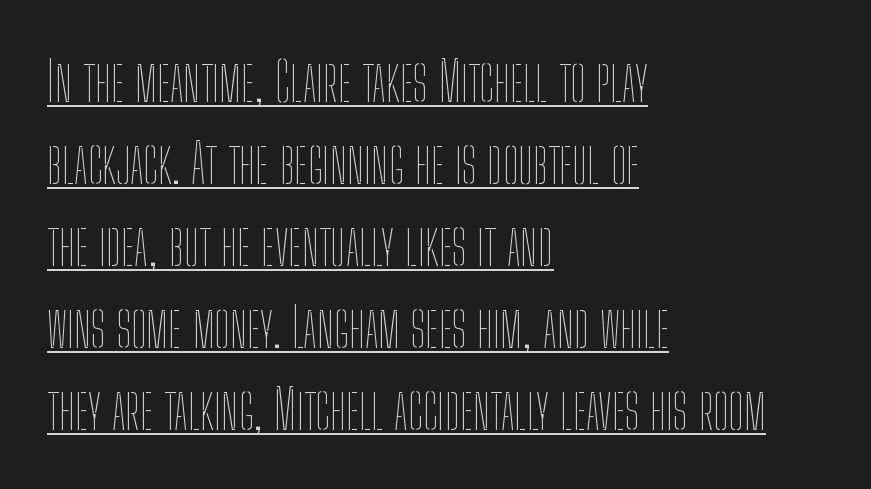
The image shows 55 px thin, condensed type, upright; set left-aligned, normal line spacing (1.49x), normal letter spacing, underlined; low stroke contrast and a medium x-height.
